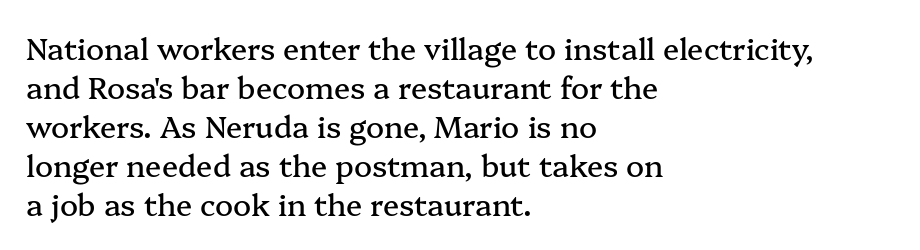
Q: Is the text italic (slanted)? A: No, it is upright.
Q: Is the typeface a serif or a sans-serif typeface? A: Serif.
Q: Is the text underlined? A: No.
Q: How is the paragraph aligned? A: Left-aligned.
Q: Is the spacing between letters normal or unusually wide? A: Normal.
Q: Is the spacing between lines tight, normal or loose? A: Normal.
Q: Width (condensed, normal, or wide)? A: Normal.
Q: Stroke contrast? A: Medium.
Q: x-height? A: Medium.
Q: Monospaced? A: No.
